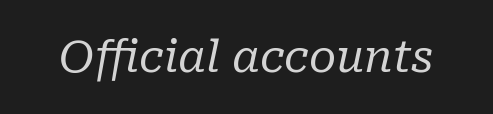
The rendering uses natural spacing where letterforms have individual widths. This sample uses a serif face. This rendering features lettering with no underline. Think standard paragraph weight, or any step lighter than that. The horizontal fit of the characters is conventional and even. The lettering tilts uniformly, giving the passage an italic look.
